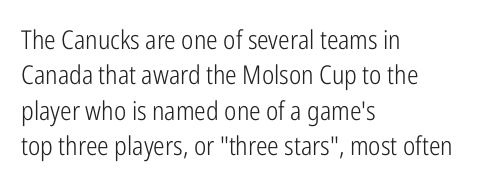
Q: Is the text bold? A: No.
Q: Is the text italic (slanted)? A: No, it is upright.
Q: Is the text underlined? A: No.
Q: How is the paragraph aligned? A: Left-aligned.
Q: Is the spacing between letters normal or unusually wide? A: Normal.
Q: Is the spacing between lines tight, normal or loose? A: Normal.
